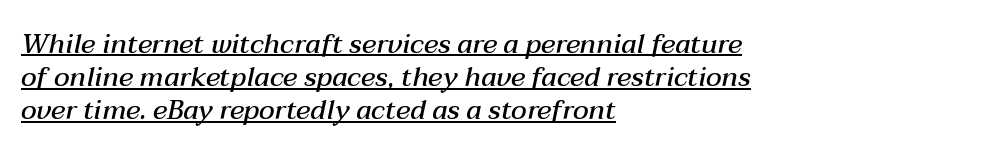
Default kerning and tracking; the words read as compact shapes. Caption: lettering with a line underneath. This sample is left-justified, so line endings fall wherever the words run out. A bit beefed up — I'd call it semibold rather than bold. Does the lettering tilt? It does — this is italic.
